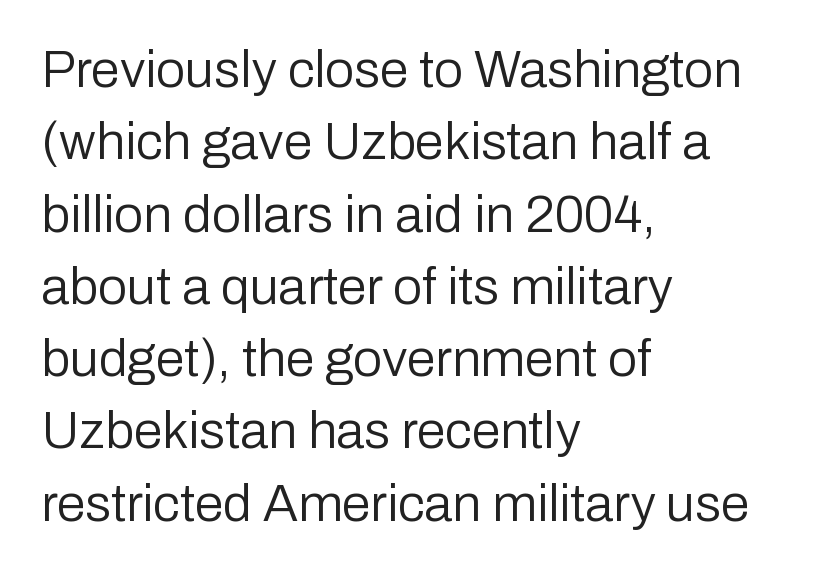
{"serif": "no", "italic": "no", "bold": "no", "weight": "regular", "width": "normal", "stroke_contrast": "low", "x_height": "medium", "monospaced": "no", "underline": "no", "align": "left", "line_spacing": "normal", "line_spacing_ratio": 1.39, "letter_spacing": "normal", "letter_spacing_em": 0.0, "glyph_px": 52}
